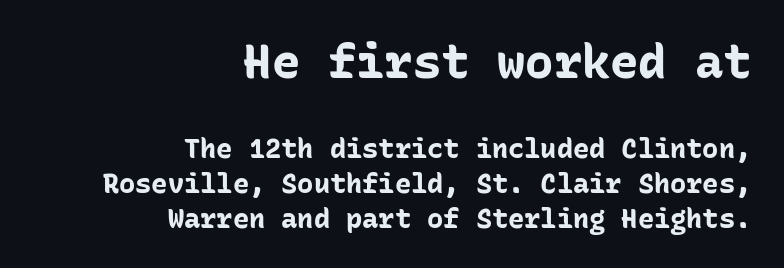
Grotesque or geometric, the face here clearly has no serifs. A flush-right, rag-left setting is used for this passage. Italic? Not at all — the glyphs are vertical. Quick note: underline off. Interline gaps are of average width in this sample. This sample has the even, mechanical cadence of fixed-width lettering.
